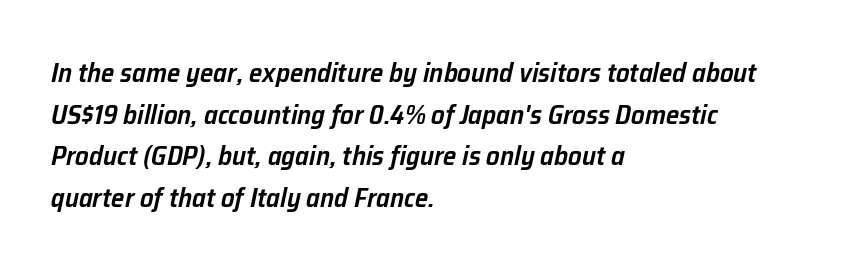
Q: Is the text bold? A: Semi-bold.
Q: Is the text italic (slanted)? A: Yes, it leans right by about 12 degrees.
Q: Is the text underlined? A: No.
Q: How is the paragraph aligned? A: Left-aligned.
Q: Is the spacing between letters normal or unusually wide? A: Normal.
Q: Is the spacing between lines tight, normal or loose? A: Normal.
